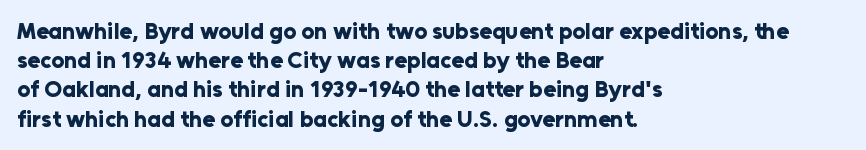
Is the block centered? No — it sits flush against the left margin. Strong, thick strokes mark this as bold type. Plain, unruled lines of type. Nothing unusual about the tracking: characters are spaced as the font intends. When letters stand straight like this, we call the style roman or upright. One glance says typical: line gaps are just what's usual.
